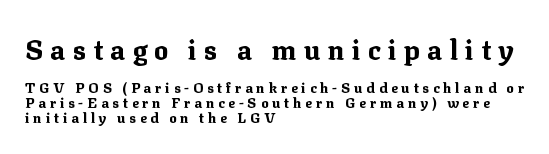
{"italic": "no", "bold": "yes", "underline": "no", "align": "left", "line_spacing": "tight", "line_spacing_ratio": 1.07, "letter_spacing": "wide", "letter_spacing_em": 0.27, "larger_block": "first", "size_ratio": 1.93, "glyph_px": 27}
